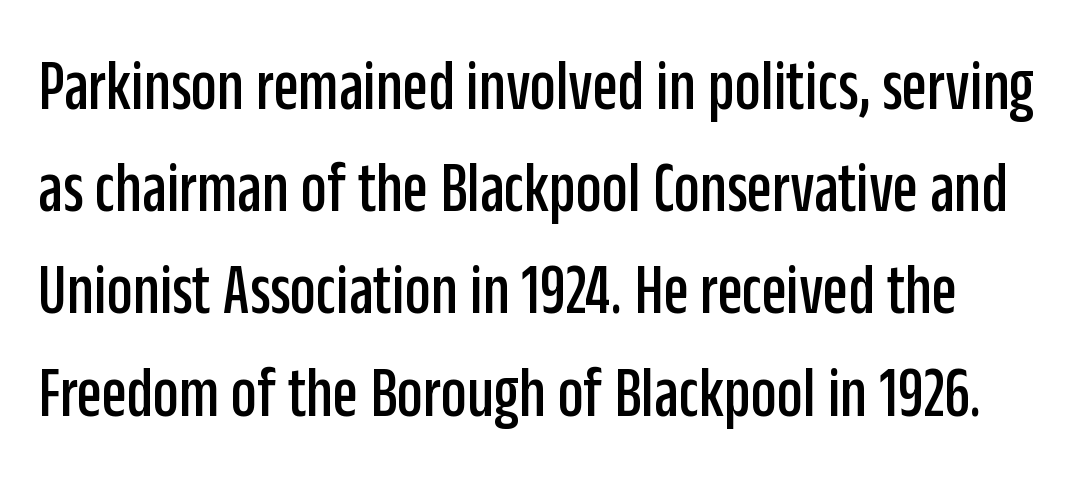
The image shows 72 px condensed sans-serif type, upright; set normal line spacing (1.42x), normal letter spacing, not underlined; low stroke contrast and a large x-height.
